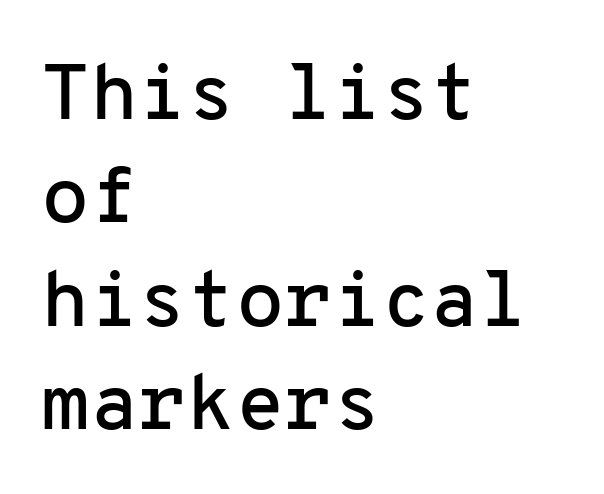
Classification — sans serif. Just letters on the line, the space beneath them empty. In CSS terms this would be text-align: left. The specimen reads as upright at a glance. Regular leading.
